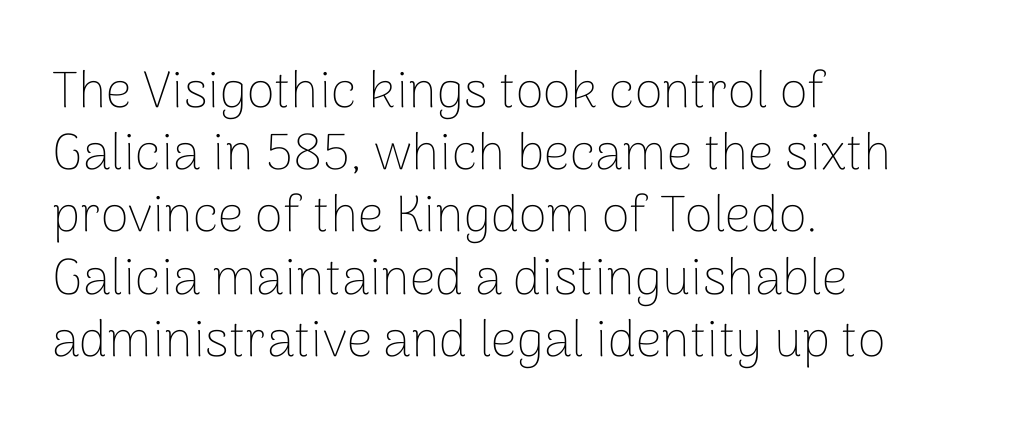
{"serif": "no", "italic": "no", "bold": "no", "weight": "thin", "width": "normal", "stroke_contrast": "low", "x_height": "medium", "monospaced": "no", "underline": "no", "align": "left", "line_spacing_ratio": 1.22, "letter_spacing": "normal", "letter_spacing_em": 0.0, "glyph_px": 51}
